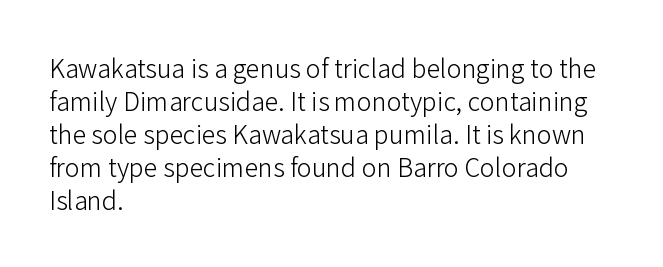
The setting favours the left margin, as ordinary paragraphs usually do. The letters stand upright; this is a roman face. Does the leading feel generous? No, just average. The passage shown has conventional tracking throughout. Each stroke keeps to a modest, everyday thickness or less.
